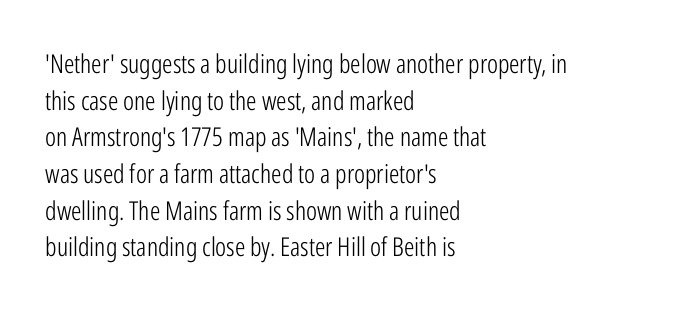
In CSS terms this would be text-align: left. The words here are not underlined. The font is comparable to plain body text, perhaps lighter. Every character sits straight up, as roman type does. The vertical gap from one line to the next is medium. Compared with typical body copy, the letter spacing here is the same.
